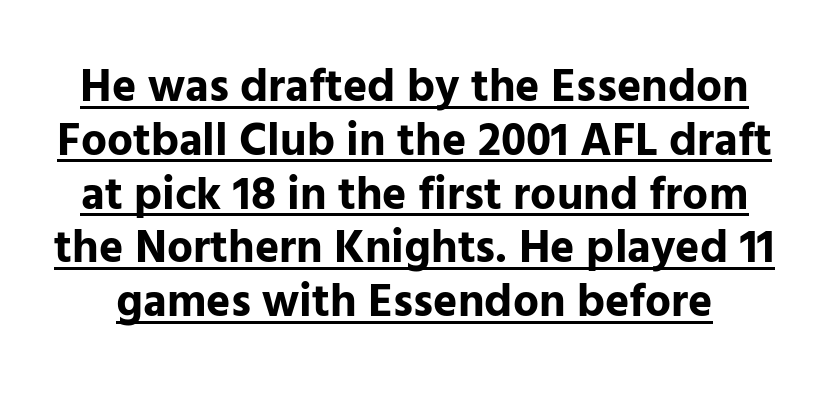
{"serif": "no", "italic": "no", "bold": "yes", "weight": "bold", "width": "normal", "stroke_contrast": "low", "x_height": "medium", "monospaced": "no", "underline": "yes", "line_spacing_ratio": 1.17, "letter_spacing": "normal", "letter_spacing_em": 0.0, "glyph_px": 46}
